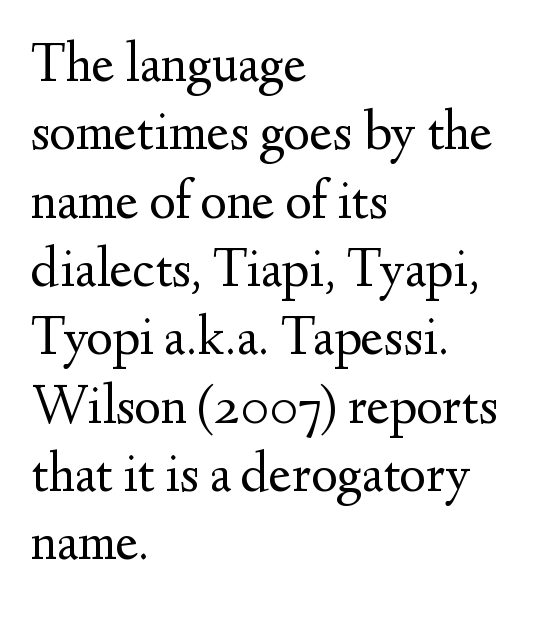
The image shows 56 px regular-weight serif type, upright; set left-aligned, line spacing 1.22x, normal letter spacing, not underlined; medium stroke contrast and a small x-height.
